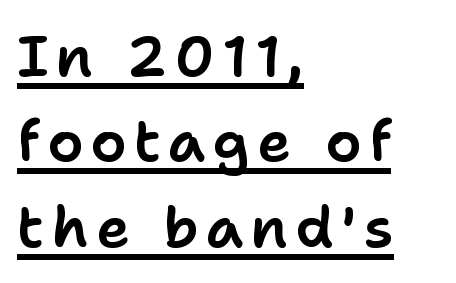
Q: Is the text italic (slanted)? A: No, it is upright.
Q: Is the typeface a serif or a sans-serif typeface? A: Sans-serif.
Q: Is the text underlined? A: Yes.
Q: How is the paragraph aligned? A: Left-aligned.
Q: Is the spacing between lines tight, normal or loose? A: Normal.
Q: Width (condensed, normal, or wide)? A: Normal.
Q: Stroke contrast? A: Low.
Q: x-height? A: Medium.
Q: Monospaced? A: No.
